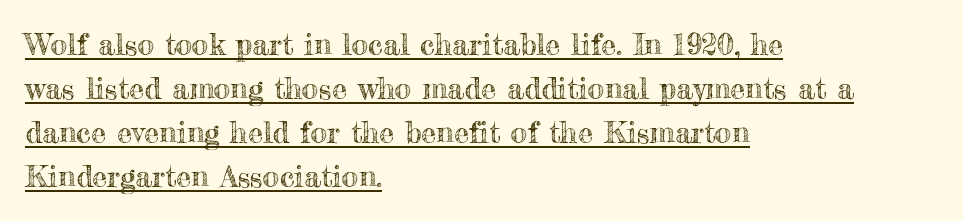
The image shows 30 px text type, upright; set left-aligned, normal line spacing (1.47x), normal letter spacing, underlined; a small x-height.
